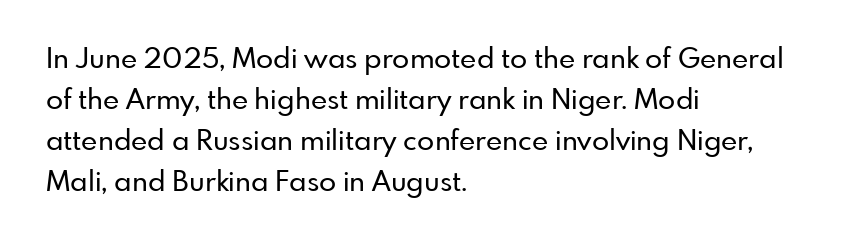
Q: Is the text italic (slanted)? A: No, it is upright.
Q: Is the typeface a serif or a sans-serif typeface? A: Sans-serif.
Q: Is the text underlined? A: No.
Q: How is the paragraph aligned? A: Left-aligned.
Q: Is the spacing between letters normal or unusually wide? A: Normal.
Q: Is the spacing between lines tight, normal or loose? A: Normal.
Q: Width (condensed, normal, or wide)? A: Normal.
Q: Stroke contrast? A: Low.
Q: x-height? A: Small.
Q: Monospaced? A: No.
